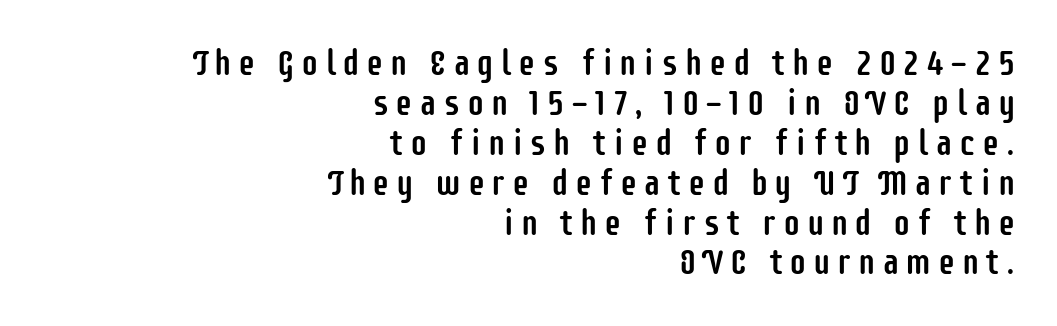
{"serif": "no", "italic": "no", "width": "condensed", "stroke_contrast": "low", "x_height": "large", "monospaced": "no", "underline": "no", "align": "right", "line_spacing": "tight", "line_spacing_ratio": 1.14, "glyph_px": 35}
